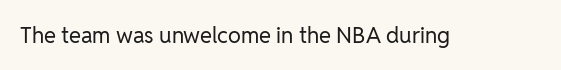
Q: Is the text bold? A: No.
Q: Is the text italic (slanted)? A: No, it is upright.
Q: Is the text underlined? A: No.
Q: Is the spacing between letters normal or unusually wide? A: Normal.
